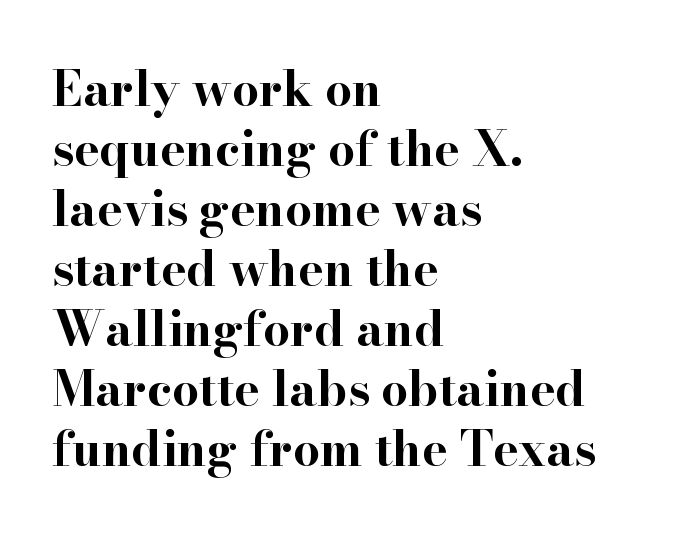
Look at the bottom of the vertical strokes: they flare into serifs here. A clean baseline with only descenders dipping below it. Pretty heavy lettering here — definitely bold. The letters stand straight up with perfectly vertical stems.
